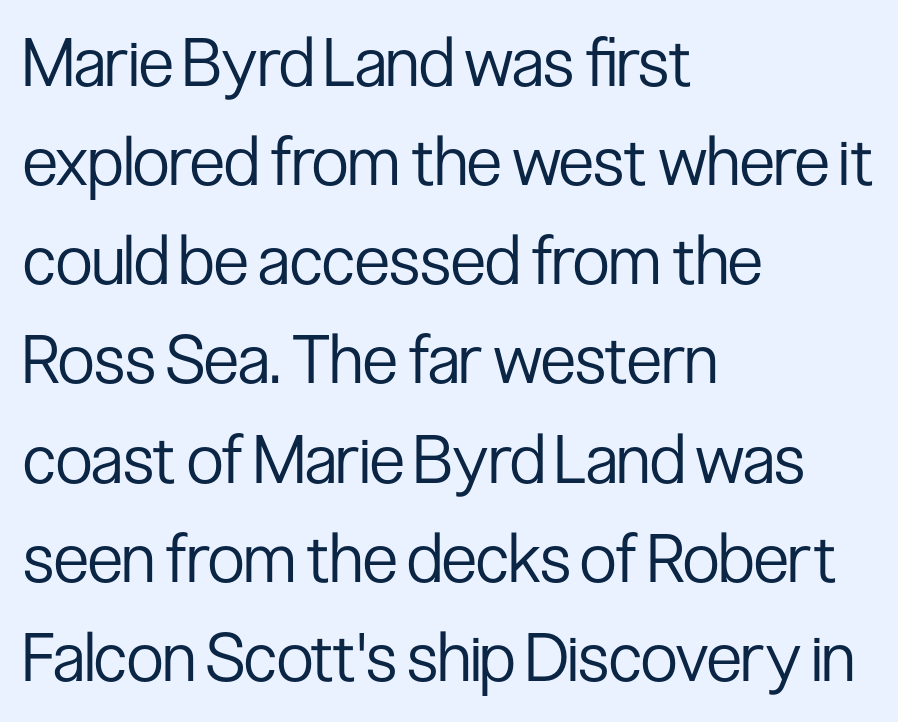
The foot of each line stays bare and open. The lettering stays uniformly vertical, giving the passage a roman look. Notice how descenders clear the ascenders below comfortably — that's standard leading. Line beginnings align vertically; line endings do not. Weight: in the light-to-regular range. Each letter keeps its own natural width here, so spacing adapts to shape.
